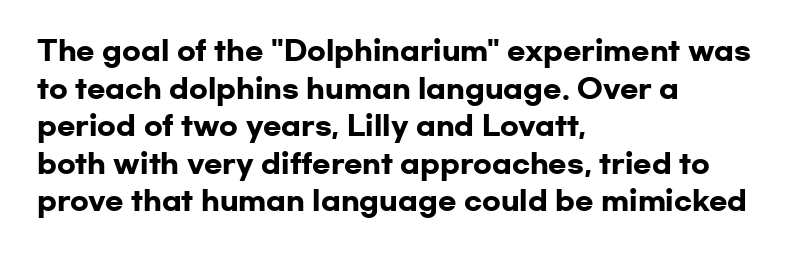
{"italic": "no", "bold": "yes", "underline": "no", "align": "left", "line_spacing": "normal", "line_spacing_ratio": 1.39, "letter_spacing": "normal", "letter_spacing_em": 0.0, "glyph_px": 27}
